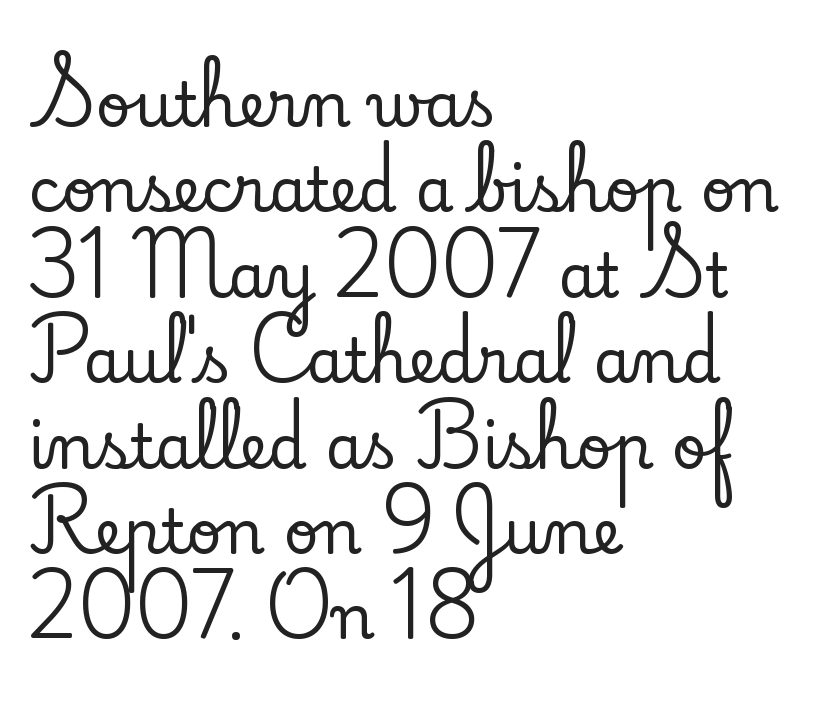
Q: Is the text italic (slanted)? A: No, it is upright.
Q: Is the typeface a serif or a sans-serif typeface? A: Serif.
Q: Is the text underlined? A: No.
Q: How is the paragraph aligned? A: Left-aligned.
Q: Is the spacing between letters normal or unusually wide? A: Normal.
Q: Is the spacing between lines tight, normal or loose? A: Normal.
Q: Width (condensed, normal, or wide)? A: Normal.
Q: Stroke contrast? A: Low.
Q: x-height? A: Small.
Q: Monospaced? A: No.
